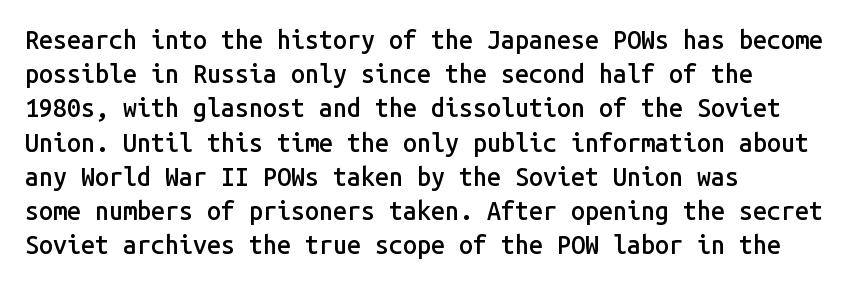
The image shows 25 px text type, upright; set left-aligned, normal line spacing (1.37x), normal letter spacing, not underlined.
